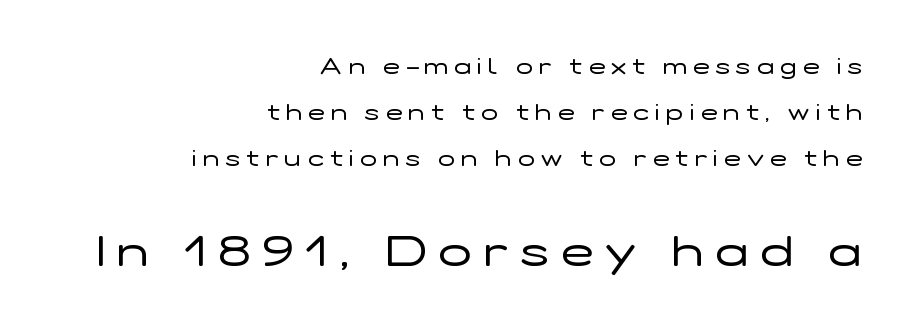
Here the designer chose a conventional face with non-uniform glyph widths. This rendering uses right alignment, leaving the left contour irregular. The letters stand straight up with perfectly vertical stems. The second block has been scaled up relative to the first.
